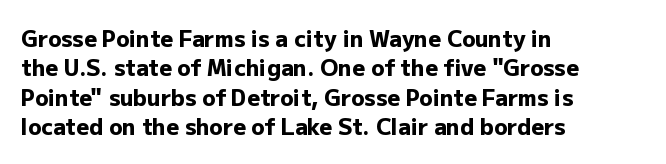
{"italic": "no", "bold": "yes", "underline": "no", "align": "left", "line_spacing": "normal", "line_spacing_ratio": 1.34, "letter_spacing": "normal", "letter_spacing_em": 0.0, "glyph_px": 22}
